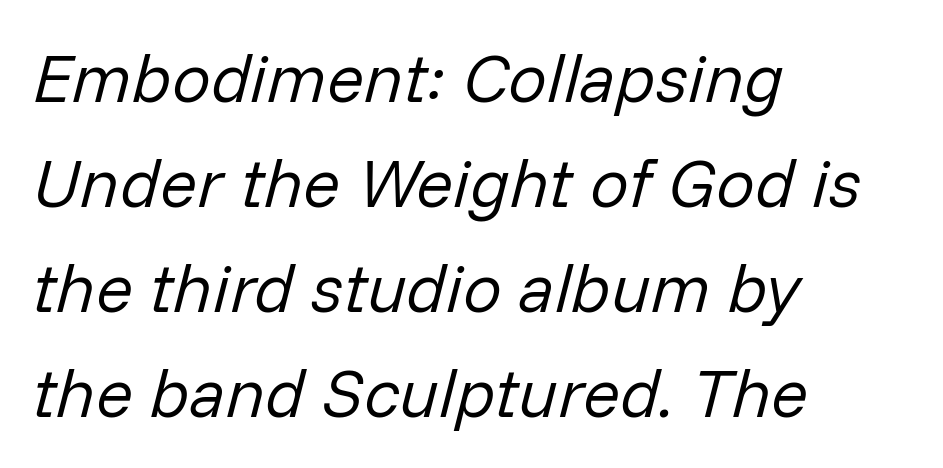
Caption: standard tracking, unaltered. Underline: absent. A typesetter would mark this as italic. Vertically, the passage feels balanced, rows spaced as you'd expect. Every row of glyphs begins at an identical x-position on the left. You could not count columns in this text — the font is proportionally spaced.
